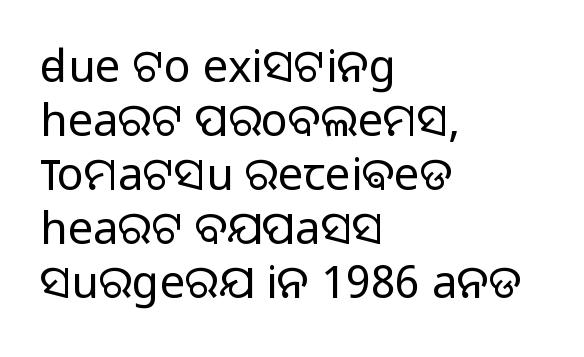
Q: Is the text bold? A: No.
Q: Is the text italic (slanted)? A: No, it is upright.
Q: Is the typeface a serif or a sans-serif typeface? A: Sans-serif.
Q: Is the text underlined? A: No.
Q: How is the paragraph aligned? A: Left-aligned.
Q: Is the spacing between letters normal or unusually wide? A: Normal.
Q: Width (condensed, normal, or wide)? A: Normal.
Q: Stroke contrast? A: Low.
Q: x-height? A: Medium.
Q: Monospaced? A: No.
